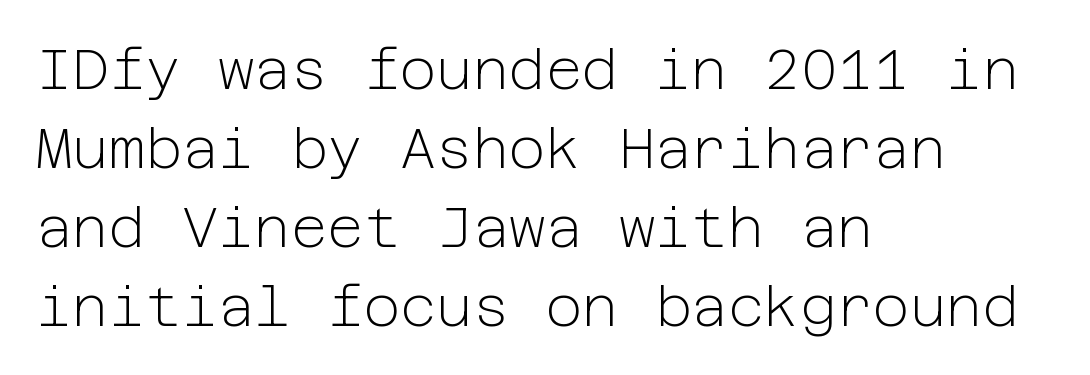
The image shows 56 px light sans-serif type, upright; set left-aligned, normal line spacing (1.41x), normal letter spacing, not underlined; low stroke contrast and a medium x-height.
